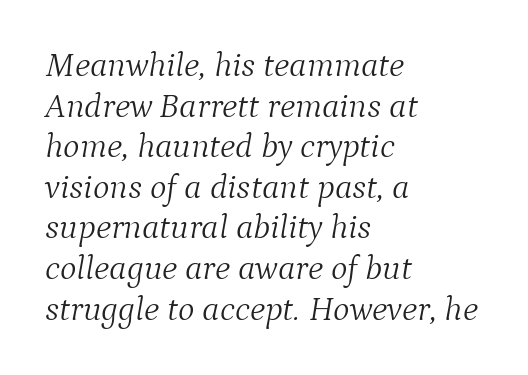
The image shows 35 px light serif type, italic (leaning right); set left-aligned, line spacing 1.16x, normal letter spacing, not underlined; medium stroke contrast and a medium x-height.
